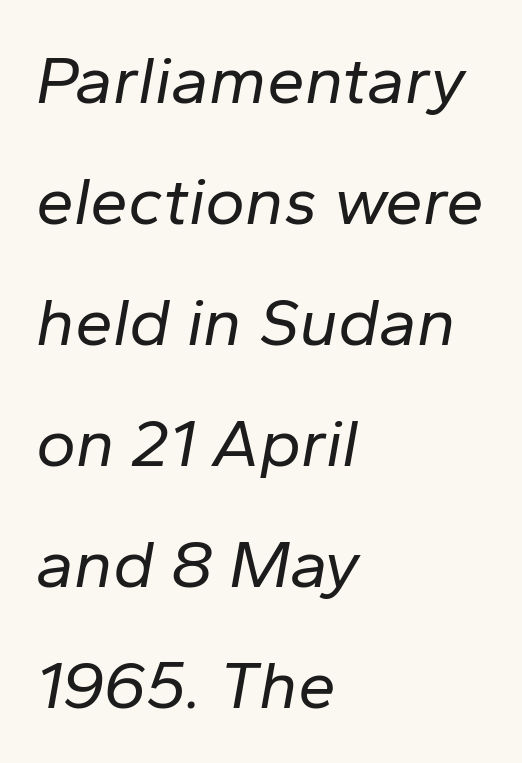
The image shows 68 px regular-weight type, italic (leaning right); set left-aligned, line spacing 1.78x, normal letter spacing, not underlined; low stroke contrast and a medium x-height.
